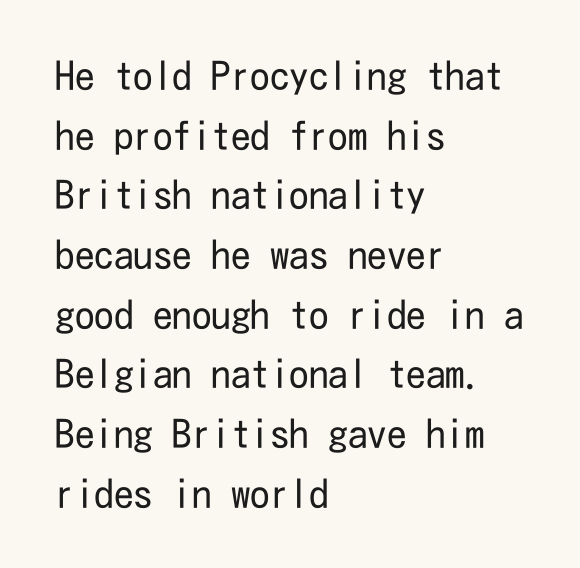
The image shows 39 px regular-weight, condensed sans-serif type, upright; set left-aligned, normal line spacing (1.53x), normal letter spacing, not underlined; low stroke contrast and a medium x-height.
